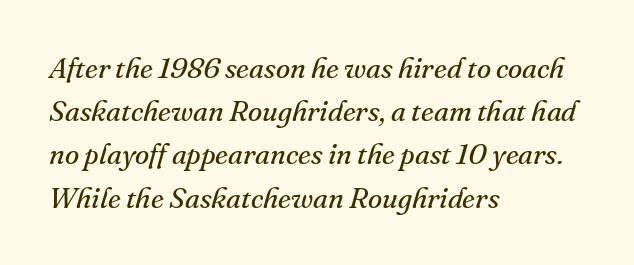
Q: Is the text bold? A: No.
Q: Is the text italic (slanted)? A: Yes, it leans right by about 16 degrees.
Q: Is the typeface a serif or a sans-serif typeface? A: Serif.
Q: Is the text underlined? A: No.
Q: How is the paragraph aligned? A: Left-aligned.
Q: Is the spacing between letters normal or unusually wide? A: Normal.
Q: Is the spacing between lines tight, normal or loose? A: Normal.
Q: Width (condensed, normal, or wide)? A: Normal.
Q: Stroke contrast? A: Medium.
Q: x-height? A: Small.
Q: Monospaced? A: No.
